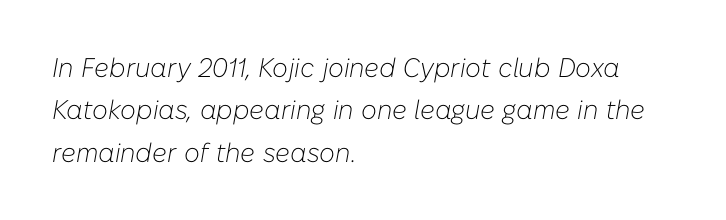
A light-to-regular cut is what we see here. All the whitespace from short lines collects on the right. How would I describe the line gaps? Plain and ordinary. In terms of posture, this sample is oblique. The letters sit at their default tracking, neither squeezed nor spread. Any mark beneath the type? The region is blank.
